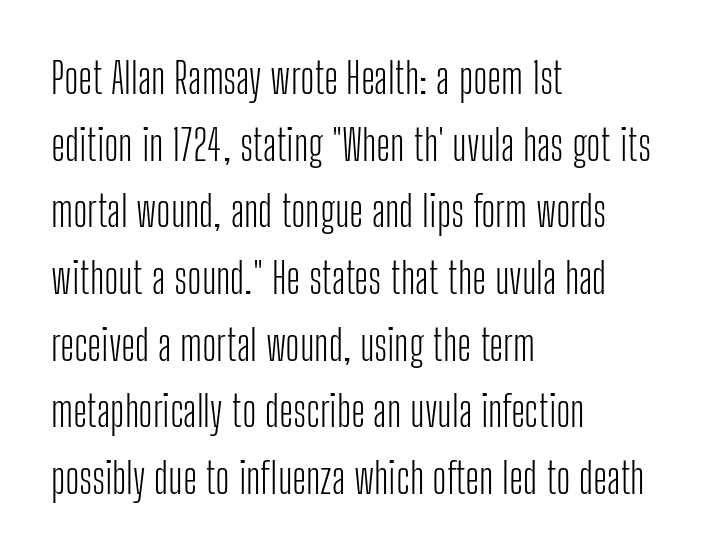
The image shows 43 px light, condensed sans-serif type, upright; set left-aligned, normal line spacing (1.55x), normal letter spacing, not underlined; low stroke contrast and a medium x-height.
